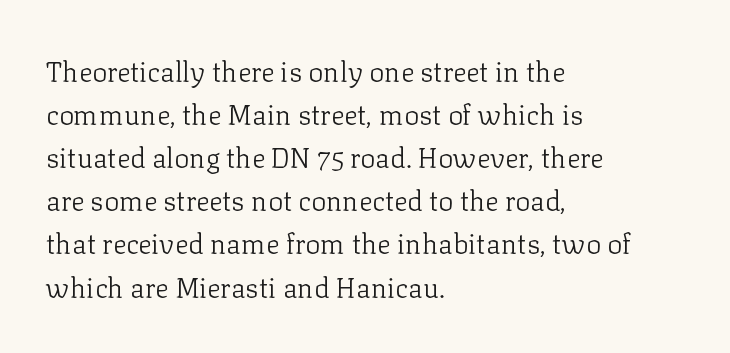
Q: Is the text bold? A: No.
Q: Is the text italic (slanted)? A: No, it is upright.
Q: Is the typeface a serif or a sans-serif typeface? A: Serif.
Q: Is the text underlined? A: No.
Q: How is the paragraph aligned? A: Left-aligned.
Q: Is the spacing between letters normal or unusually wide? A: Normal.
Q: Is the spacing between lines tight, normal or loose? A: Normal.
Q: Width (condensed, normal, or wide)? A: Normal.
Q: Stroke contrast? A: Low.
Q: x-height? A: Medium.
Q: Monospaced? A: No.
